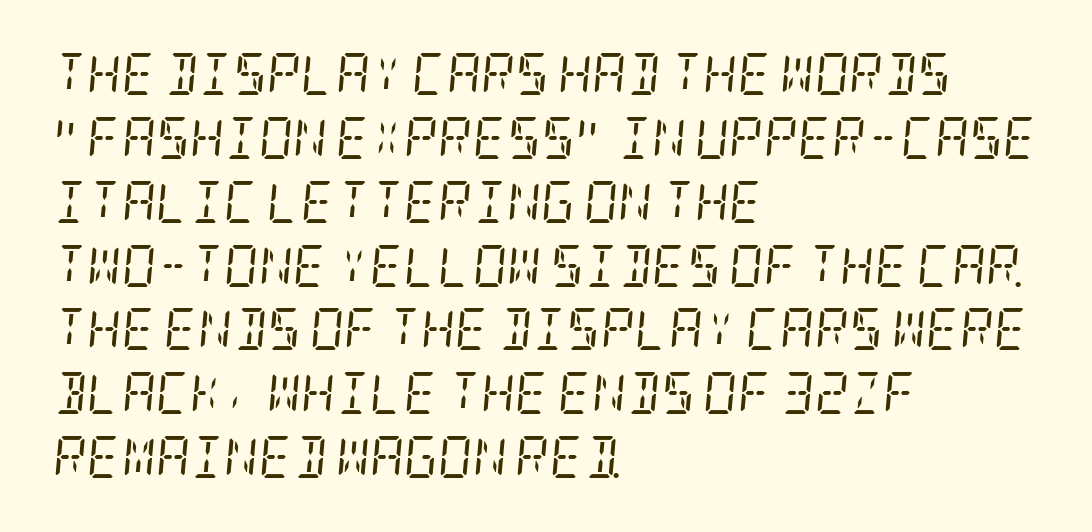
The image shows 42 px regular-weight, condensed serif type, italic (leaning right); set left-aligned, normal line spacing (1.52x), normal letter spacing, not underlined; low stroke contrast and a large x-height.
